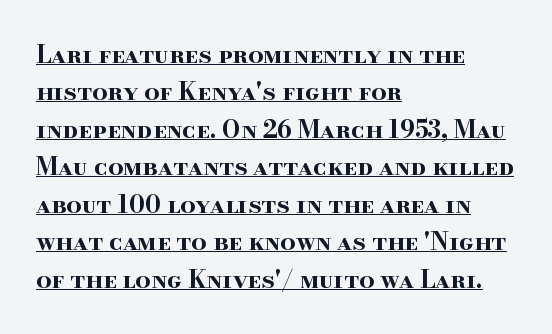
Look at the tracking — it's just the regular setting, nothing added. Every row of glyphs begins at an identical x-position on the left. Plenty of ink on the page — the face is bold. Summary of vertical rhythm: regular, with standard interline spacing.
